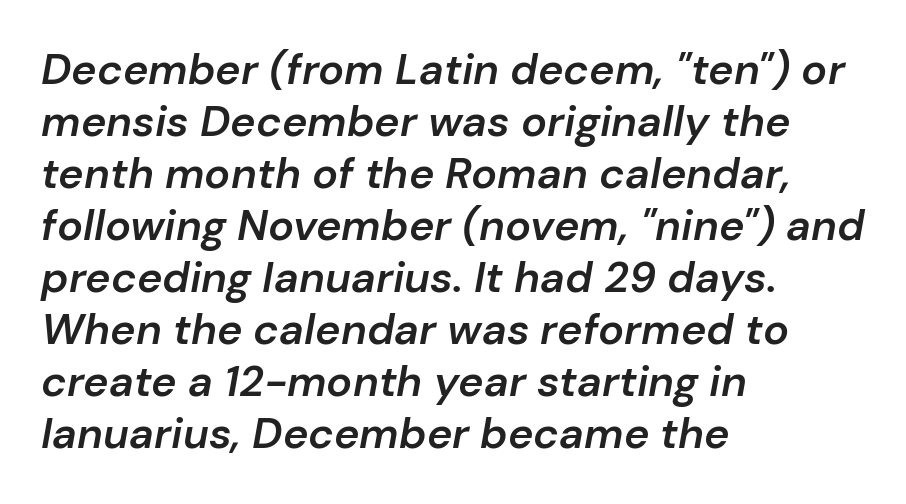
Proportional: the letters do not fall into vertical columns. Quick note: italic. Heft: intermediate — a semibold. The tracking reads as untouched default to a designer's eye.
